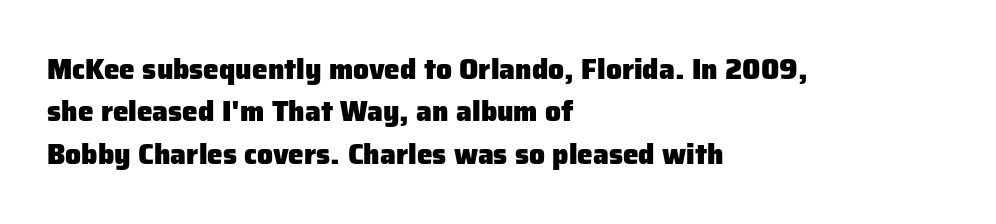
The letterforms sit shoulder to shoulder at normal distance. You can tell it's not italic because the verticals are truly vertical. Underlining? Definitely not there. Notice how descenders clear the ascenders below comfortably — that's standard leading. The face used here is proportionally spaced, like ordinary book or web type.
